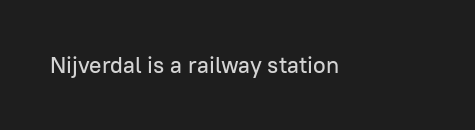
Q: Is the text italic (slanted)? A: No, it is upright.
Q: Is the text underlined? A: No.
Q: Is the spacing between letters normal or unusually wide? A: Normal.
